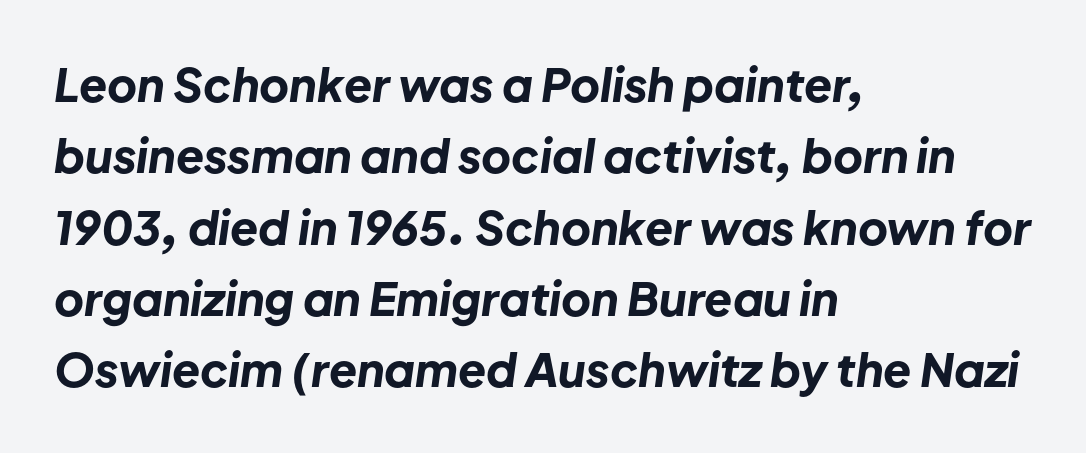
{"italic": "yes", "lean": "right", "slant_degrees": 8, "bold": "yes", "weight": "bold", "width": "normal", "stroke_contrast": "low", "x_height": "medium", "monospaced": "no", "underline": "no", "align": "left", "line_spacing": "normal", "line_spacing_ratio": 1.55, "letter_spacing": "normal", "letter_spacing_em": 0.0, "glyph_px": 46}
